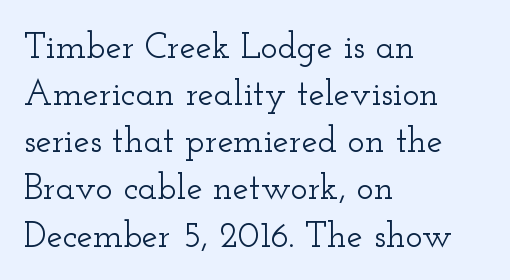
{"serif": "yes", "italic": "no", "width": "wide", "stroke_contrast": "low", "x_height": "small", "monospaced": "no", "underline": "no", "align": "left", "line_spacing": "normal", "line_spacing_ratio": 1.31, "letter_spacing": "normal", "letter_spacing_em": 0.0, "glyph_px": 36}
